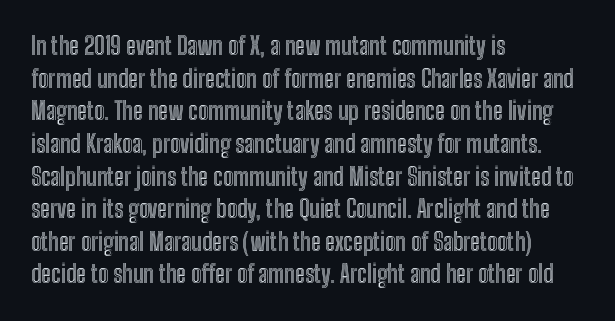
{"italic": "no", "underline": "no", "align": "left", "line_spacing": "normal", "line_spacing_ratio": 1.36, "letter_spacing": "normal", "letter_spacing_em": 0.0, "glyph_px": 24}
